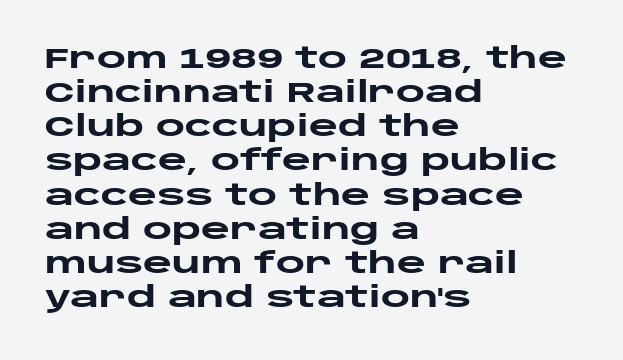
{"serif": "no", "italic": "no", "bold": "yes", "weight": "heavy", "width": "wide", "stroke_contrast": "low", "x_height": "large", "monospaced": "no", "underline": "no", "align": "left", "line_spacing_ratio": 1.22, "letter_spacing": "normal", "letter_spacing_em": 0.0, "glyph_px": 28}
